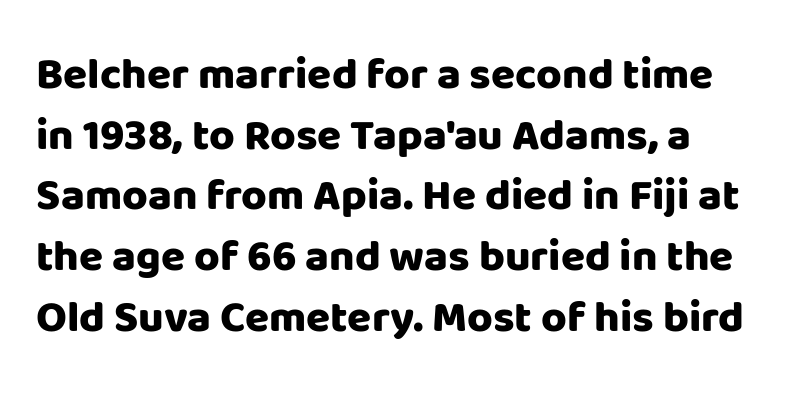
{"serif": "no", "italic": "no", "bold": "yes", "weight": "heavy", "width": "normal", "stroke_contrast": "low", "x_height": "large", "monospaced": "no", "underline": "no", "line_spacing": "normal", "line_spacing_ratio": 1.38, "letter_spacing": "normal", "letter_spacing_em": 0.0, "glyph_px": 44}
